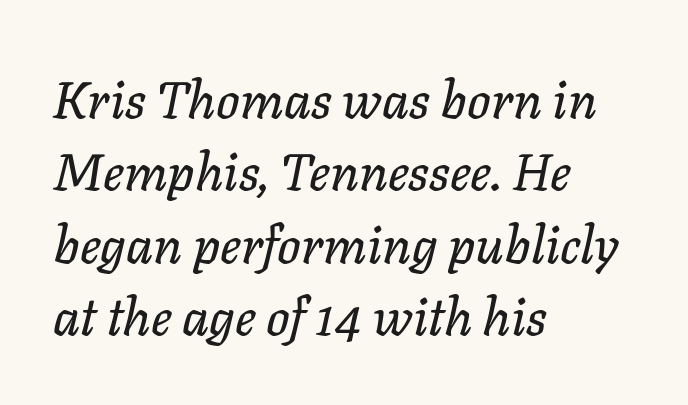
Italic: yes, the glyphs are oblique. A typesetter would call this leading conventional body-copy spacing. The passage shown is not underscored anywhere. Each letter keeps its own natural width here, so spacing adapts to shape.
